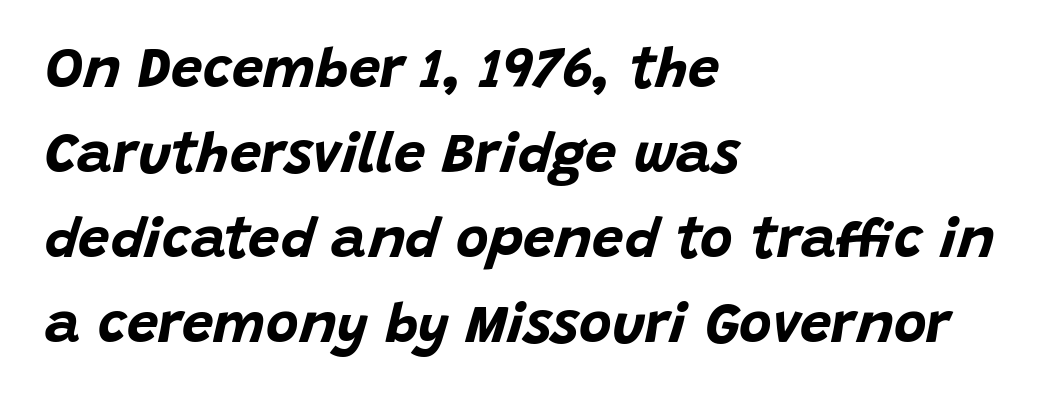
The image shows 56 px bold type, italic (leaning right); set left-aligned, normal line spacing (1.52x), normal letter spacing, not underlined; low stroke contrast and a large x-height.
